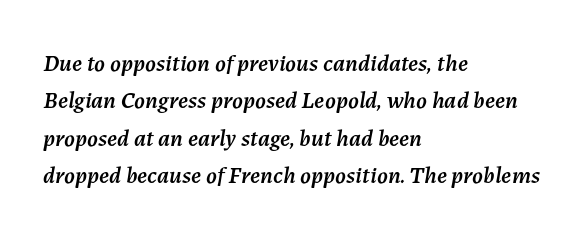
Q: Is the text italic (slanted)? A: Yes, it leans right by about 7 degrees.
Q: Is the text underlined? A: No.
Q: How is the paragraph aligned? A: Left-aligned.
Q: Is the spacing between letters normal or unusually wide? A: Normal.
Q: Is the spacing between lines tight, normal or loose? A: Normal.
